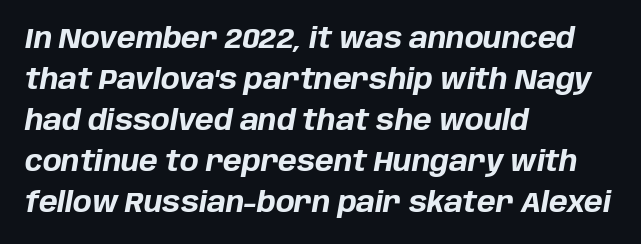
The image shows 28 px bold type, italic (leaning right); set left-aligned, normal line spacing (1.46x), normal letter spacing, not underlined; low stroke contrast and a large x-height.
